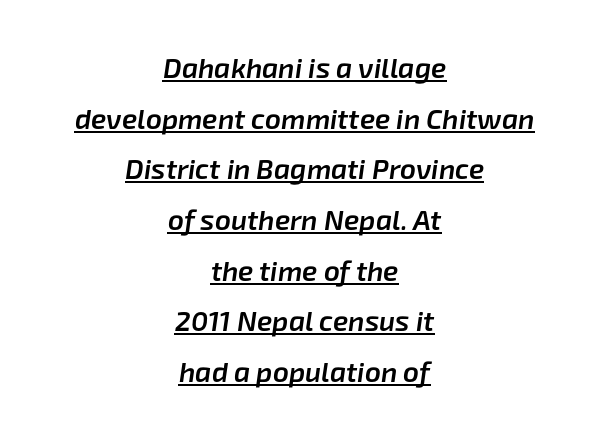
{"italic": "yes", "lean": "right", "slant_degrees": 8, "bold": "semi", "weight": "semibold", "width": "normal", "stroke_contrast": "low", "x_height": "medium", "monospaced": "no", "underline": "yes", "align": "center", "line_spacing_ratio": 1.81, "letter_spacing": "normal", "letter_spacing_em": 0.0, "glyph_px": 28}
